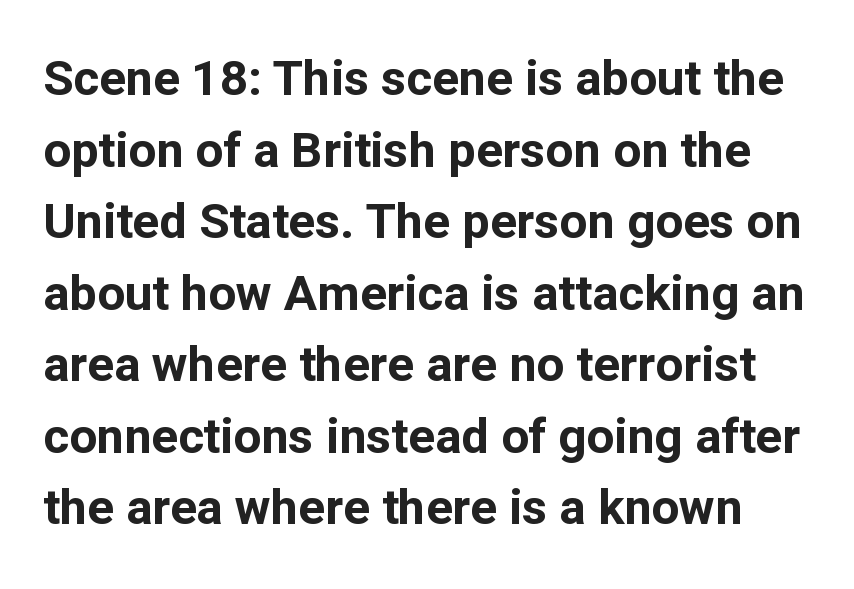
A clean baseline with only descenders dipping below it. The letters stand upright; this is a roman face. Quick note: interline space is typical. Observe the absence of serifs on each vertical stroke in this sample. Heavy-handed strokes throughout: this text is bold.
